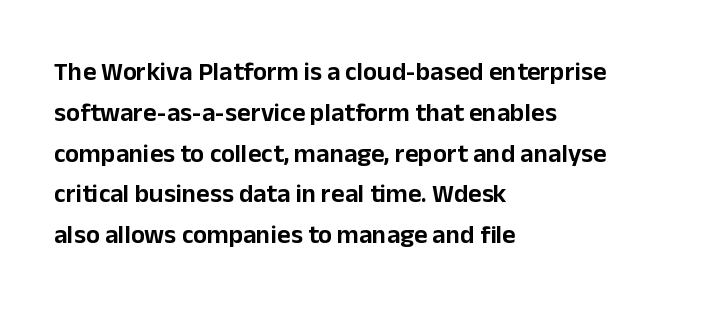
Q: Is the text italic (slanted)? A: No, it is upright.
Q: Is the text underlined? A: No.
Q: How is the paragraph aligned? A: Left-aligned.
Q: Is the spacing between letters normal or unusually wide? A: Normal.
Q: Is the spacing between lines tight, normal or loose? A: Normal.
